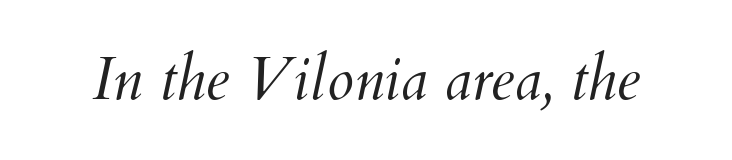
Q: Is the text bold? A: No.
Q: Is the text italic (slanted)? A: Yes, it leans right by about 12 degrees.
Q: Is the text underlined? A: No.
Q: Is the spacing between letters normal or unusually wide? A: Normal.
Q: Width (condensed, normal, or wide)? A: Normal.
Q: Stroke contrast? A: Medium.
Q: x-height? A: Small.
Q: Monospaced? A: No.
